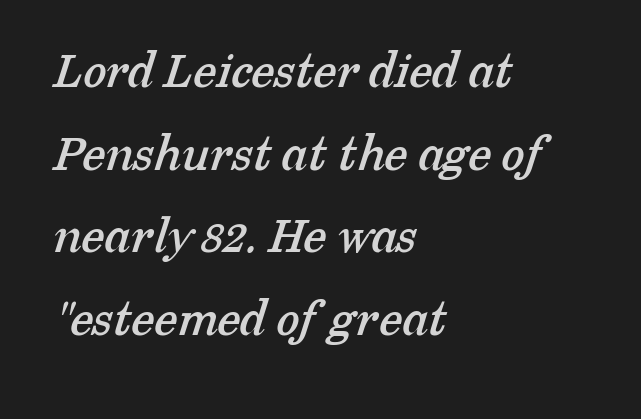
Each word holds together tightly as a unit, with standard inter-letter gaps. Evenly set lines give the paragraph a standard silhouette. Do the characters align in a grid? No, the font is proportional. The compositor pushed each line to the left boundary. The string is rendered with underlining switched off.
